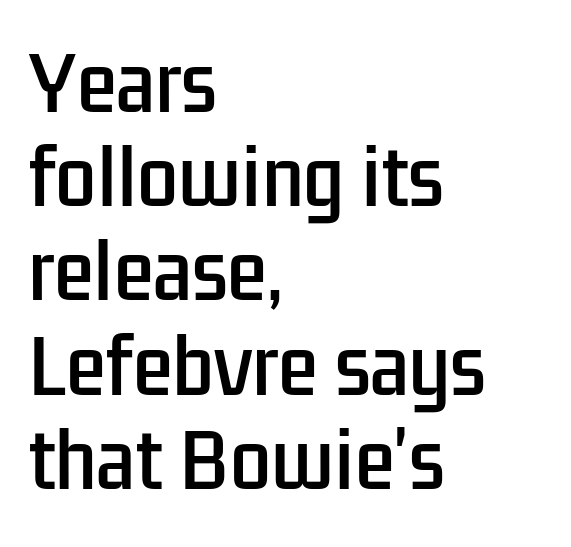
Q: Is the text italic (slanted)? A: No, it is upright.
Q: Is the typeface a serif or a sans-serif typeface? A: Sans-serif.
Q: Is the text underlined? A: No.
Q: How is the paragraph aligned? A: Left-aligned.
Q: Is the spacing between letters normal or unusually wide? A: Normal.
Q: Is the spacing between lines tight, normal or loose? A: Normal.
Q: Width (condensed, normal, or wide)? A: Condensed.
Q: Stroke contrast? A: Low.
Q: x-height? A: Medium.
Q: Monospaced? A: No.
